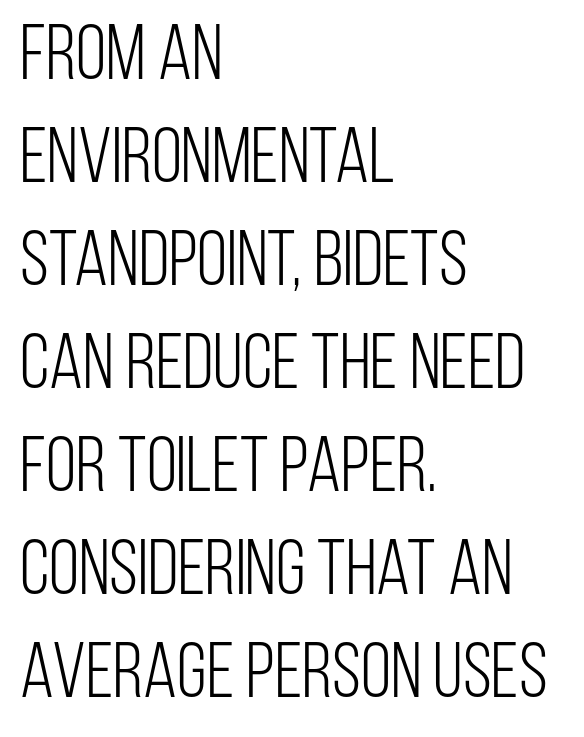
Rows of type keep a routine distance in the vertical direction. The tracking reads as untouched default to a designer's eye. Upright lettering throughout. Beneath every word, the page is bare.
